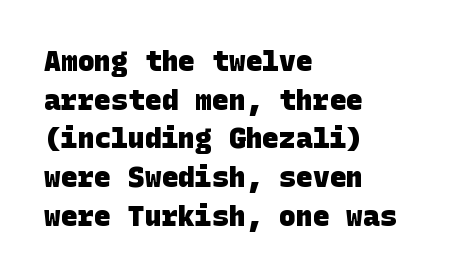
The image shows 28 px heavy sans-serif type; set left-aligned, normal line spacing (1.38x), normal letter spacing, not underlined; low stroke contrast and a large x-height.
